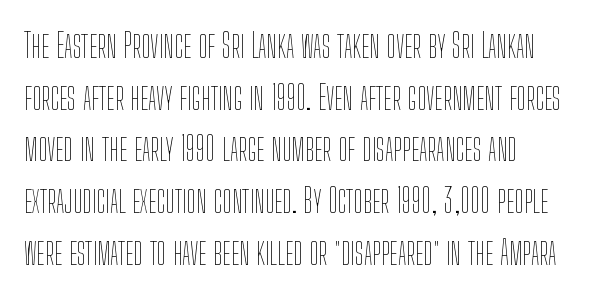
A student would call this left alignment; a typographer would say flush left, rag right. How are the letters spaced? Ordinarily, with no added tracking. Notice how the stems are strictly vertical — no italics here. The face used here is proportionally spaced, like ordinary book or web type.
